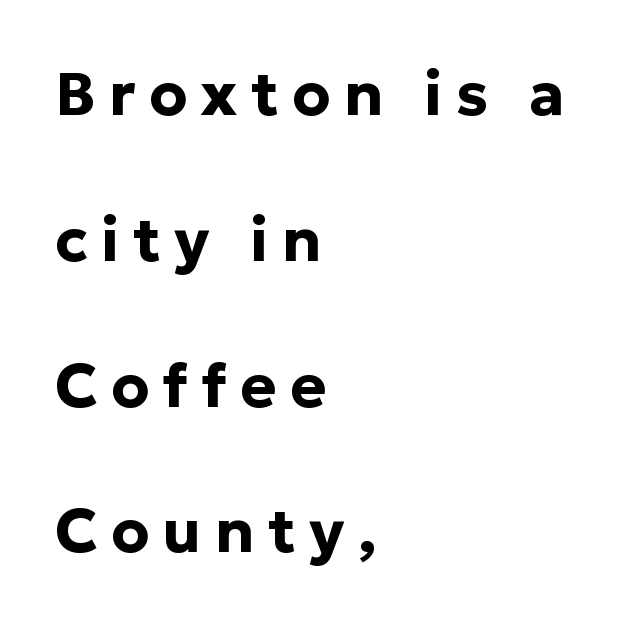
The image shows 61 px bold sans-serif type, upright; set left-aligned, loose line spacing (2.39x), unusually wide letter spacing (+0.22 em), not underlined; low stroke contrast and a medium x-height.
